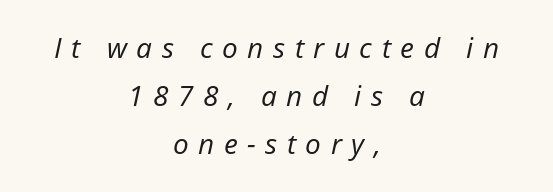
On a weight scale, this lands at 450 or below. The paragraph shown floats in the horizontal middle. The space directly below the letters is spotless. Letter spacing: wide. Observe the lean: these are italic letterforms.
